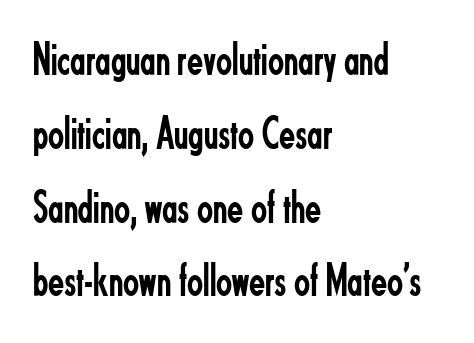
These lines are rendered in a variable-pitch font. No letter is thick-stroked: the sample isn't bold. Tracking here is standard; glyphs follow each other at the usual distance. The font's upright variant was chosen for this text. The passage is arranged the way most books set body copy — flush left. Does the leading feel generous? No, just average.
